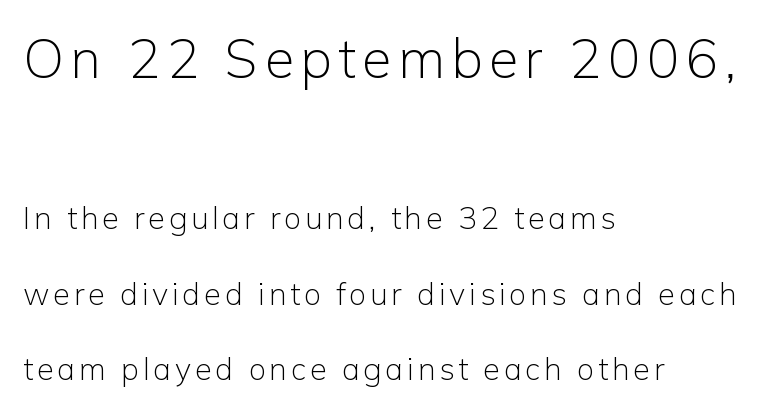
Q: Is the text bold? A: No.
Q: Is the text italic (slanted)? A: No, it is upright.
Q: Is the typeface a serif or a sans-serif typeface? A: Sans-serif.
Q: Is the text underlined? A: No.
Q: How is the paragraph aligned? A: Left-aligned.
Q: Is the spacing between lines tight, normal or loose? A: Loose.
Q: Which block of text is set in a larger size, the first (top) or the second (bottom)? A: The first (top) one.
Q: Width (condensed, normal, or wide)? A: Normal.
Q: Stroke contrast? A: Low.
Q: x-height? A: Medium.
Q: Monospaced? A: No.
